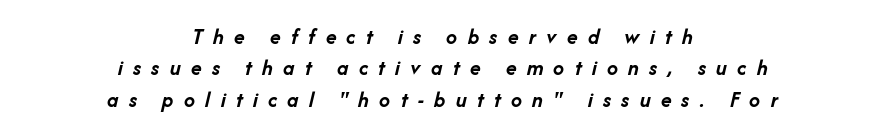
{"italic": "yes", "lean": "right", "slant_degrees": 14, "bold": "yes", "underline": "no", "align": "center", "line_spacing": "normal", "line_spacing_ratio": 1.43, "letter_spacing": "wide", "letter_spacing_em": 0.47, "glyph_px": 22}
